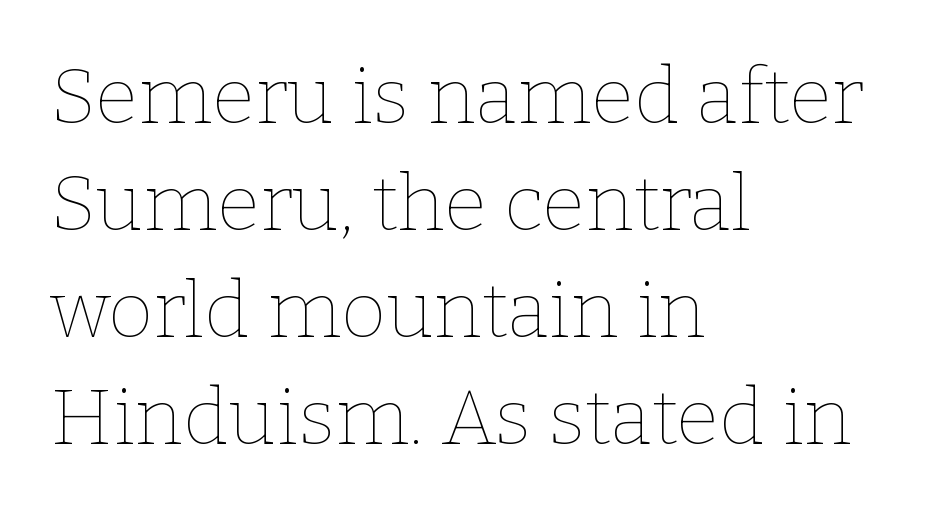
Q: Is the text bold? A: No.
Q: Is the text italic (slanted)? A: No, it is upright.
Q: Is the text underlined? A: No.
Q: How is the paragraph aligned? A: Left-aligned.
Q: Is the spacing between letters normal or unusually wide? A: Normal.
Q: Is the spacing between lines tight, normal or loose? A: Normal.
Q: Width (condensed, normal, or wide)? A: Normal.
Q: Stroke contrast? A: Low.
Q: x-height? A: Medium.
Q: Monospaced? A: No.
